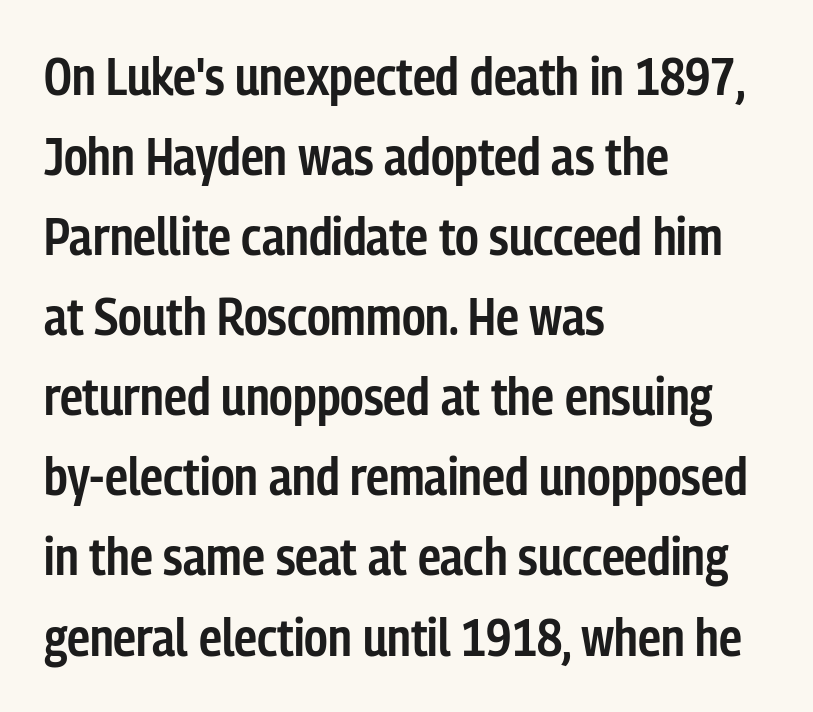
Q: Is the text bold? A: Semi-bold.
Q: Is the text italic (slanted)? A: No, it is upright.
Q: Is the typeface a serif or a sans-serif typeface? A: Sans-serif.
Q: Is the text underlined? A: No.
Q: How is the paragraph aligned? A: Left-aligned.
Q: Is the spacing between letters normal or unusually wide? A: Normal.
Q: Is the spacing between lines tight, normal or loose? A: Normal.
Q: Width (condensed, normal, or wide)? A: Condensed.
Q: Stroke contrast? A: Low.
Q: x-height? A: Medium.
Q: Monospaced? A: No.
